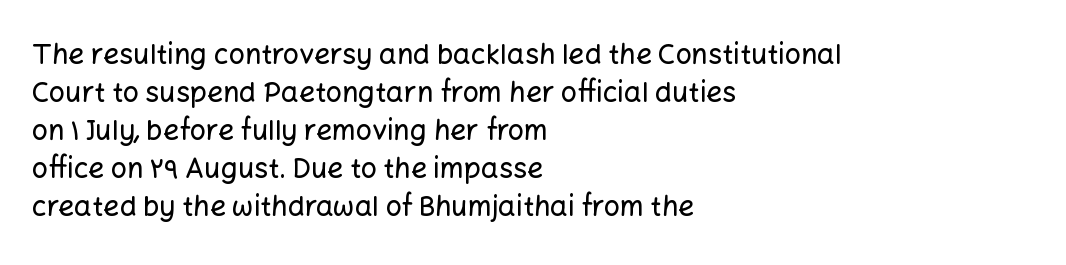
Q: Is the text italic (slanted)? A: No, it is upright.
Q: Is the typeface a serif or a sans-serif typeface? A: Sans-serif.
Q: Is the text underlined? A: No.
Q: How is the paragraph aligned? A: Left-aligned.
Q: Is the spacing between letters normal or unusually wide? A: Normal.
Q: Is the spacing between lines tight, normal or loose? A: Normal.
Q: Width (condensed, normal, or wide)? A: Normal.
Q: Stroke contrast? A: Low.
Q: x-height? A: Medium.
Q: Monospaced? A: No.
